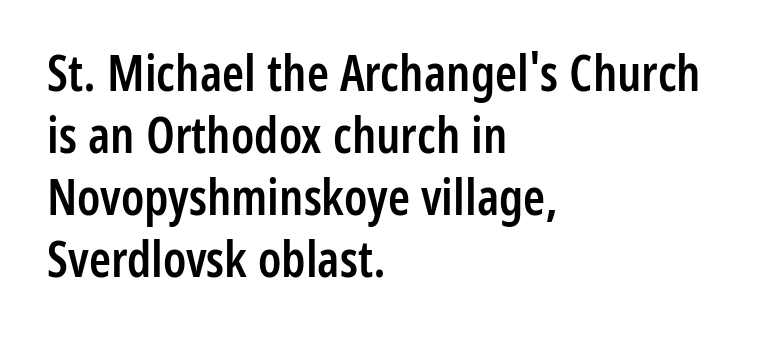
The image shows 50 px semibold, condensed sans-serif type, upright; set left-aligned, line spacing 1.24x, normal letter spacing, not underlined; low stroke contrast and a medium x-height.
